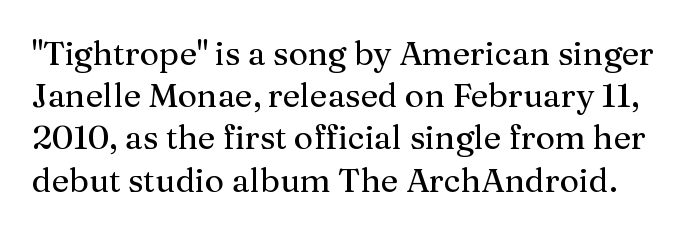
{"serif": "yes", "italic": "no", "width": "normal", "stroke_contrast": "medium", "x_height": "medium", "monospaced": "no", "underline": "no", "line_spacing": "normal", "line_spacing_ratio": 1.28, "letter_spacing": "normal", "letter_spacing_em": 0.0, "glyph_px": 33}
